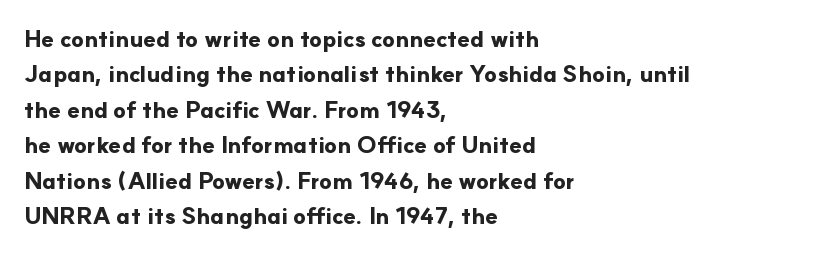
The image shows 23 px bold type, upright; set left-aligned, normal line spacing (1.54x), normal letter spacing, not underlined.
